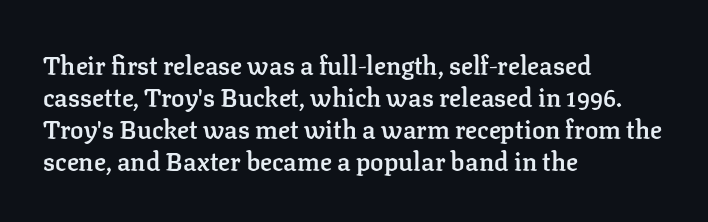
The image shows 25 px text type, upright; set left-aligned, normal line spacing (1.28x), normal letter spacing, not underlined.
